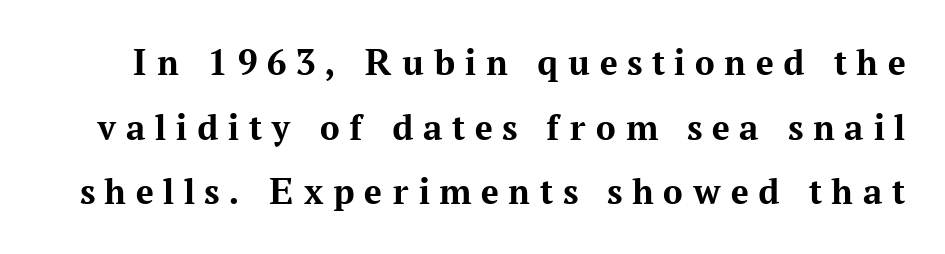
The gaps between neighbouring characters are conspicuously large. The letters stand straight up with perfectly vertical stems. Regular leading. The text was rendered using a seriffed face with decorative stroke endings.
